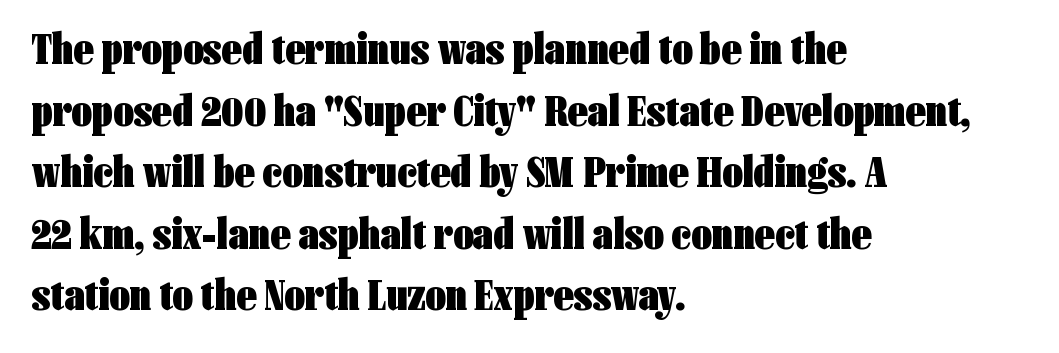
This block has exactly the height ordinary leading produces. The line texture is even and compact thanks to regular tracking. Anything drawn beneath the words? Only blank space. Reading down the block, your eye returns to a fixed left position each line. It's the straight-up-and-down kind of type.
